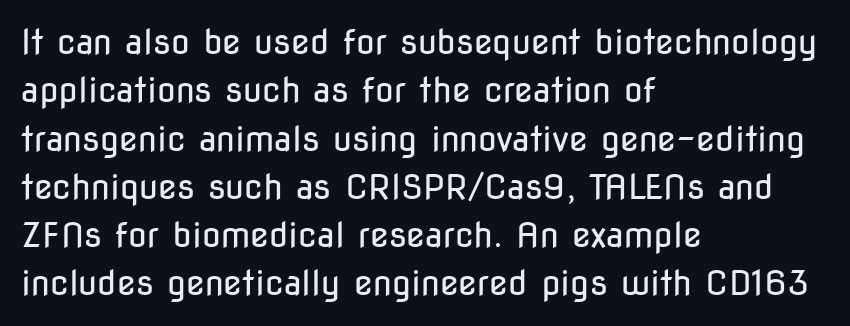
Q: Is the text bold? A: No.
Q: Is the text italic (slanted)? A: No, it is upright.
Q: Is the typeface a serif or a sans-serif typeface? A: Sans-serif.
Q: Is the text underlined? A: No.
Q: How is the paragraph aligned? A: Left-aligned.
Q: Is the spacing between letters normal or unusually wide? A: Normal.
Q: Is the spacing between lines tight, normal or loose? A: Normal.
Q: Width (condensed, normal, or wide)? A: Condensed.
Q: Stroke contrast? A: Low.
Q: x-height? A: Medium.
Q: Monospaced? A: No.
